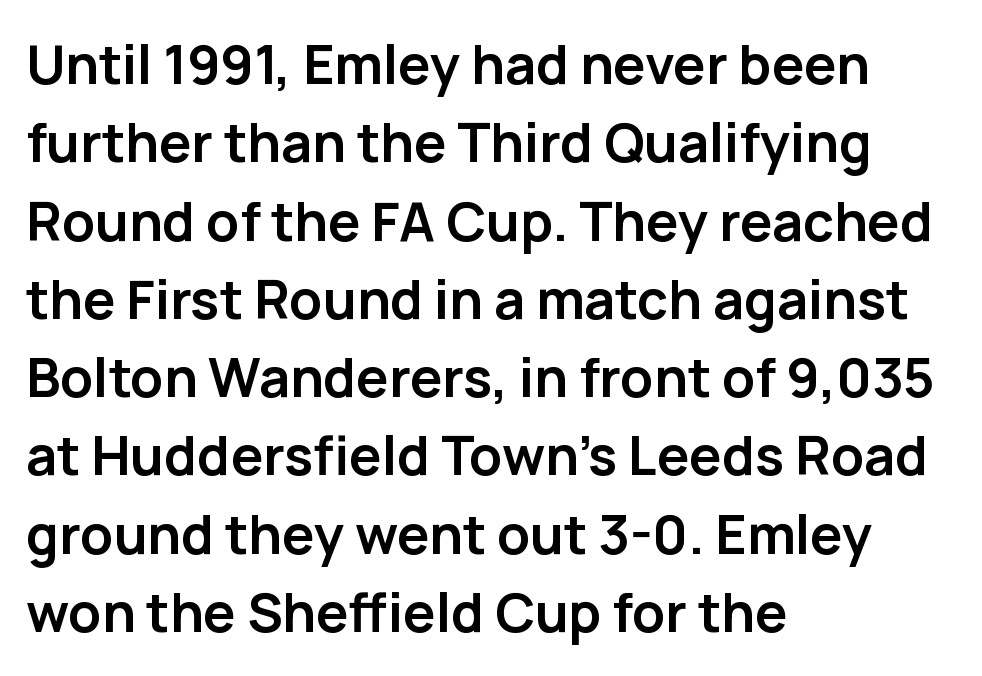
Q: Is the text bold? A: Yes.
Q: Is the text italic (slanted)? A: No, it is upright.
Q: Is the typeface a serif or a sans-serif typeface? A: Sans-serif.
Q: Is the text underlined? A: No.
Q: How is the paragraph aligned? A: Left-aligned.
Q: Is the spacing between letters normal or unusually wide? A: Normal.
Q: Is the spacing between lines tight, normal or loose? A: Normal.
Q: Width (condensed, normal, or wide)? A: Normal.
Q: Stroke contrast? A: Low.
Q: x-height? A: Medium.
Q: Monospaced? A: No.
